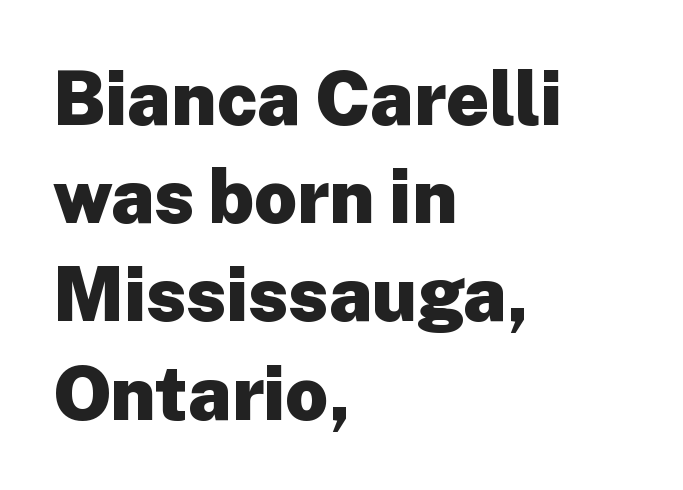
{"serif": "no", "italic": "no", "bold": "yes", "weight": "heavy", "width": "normal", "stroke_contrast": "low", "x_height": "medium", "monospaced": "no", "underline": "no", "align": "left", "line_spacing": "normal", "line_spacing_ratio": 1.31, "letter_spacing": "normal", "letter_spacing_em": 0.0, "glyph_px": 75}
